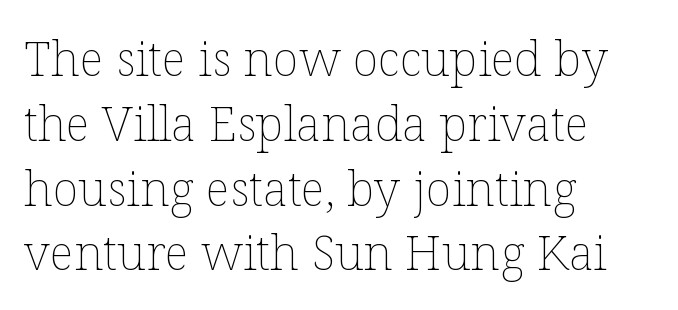
Q: Is the text bold? A: No.
Q: Is the text italic (slanted)? A: No, it is upright.
Q: Is the text underlined? A: No.
Q: How is the paragraph aligned? A: Left-aligned.
Q: Is the spacing between letters normal or unusually wide? A: Normal.
Q: Is the spacing between lines tight, normal or loose? A: Normal.
Q: Width (condensed, normal, or wide)? A: Normal.
Q: Stroke contrast? A: Low.
Q: x-height? A: Medium.
Q: Monospaced? A: No.
